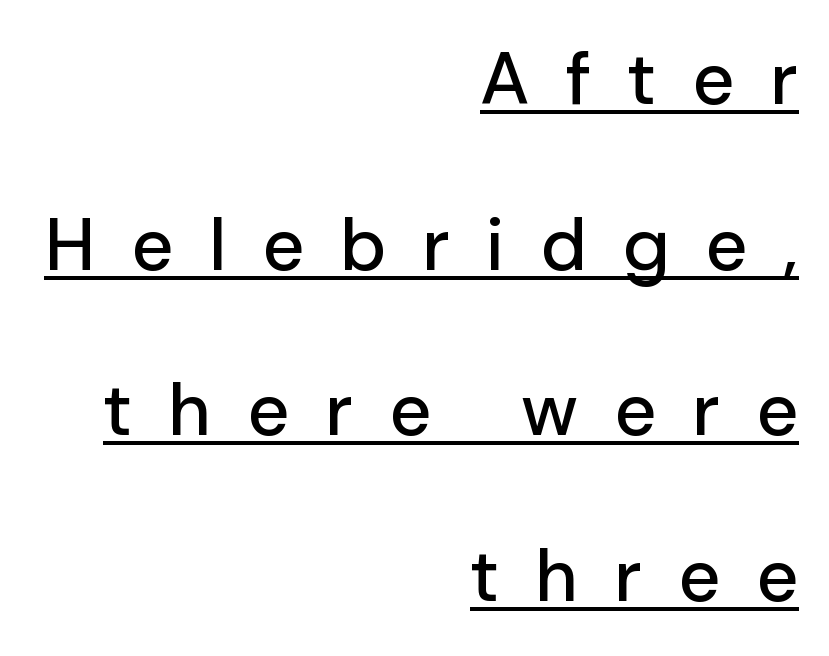
Line ends are locked; line starts wander. These lines are rendered in a variable-pitch font. The line texture is sparse and dotted thanks to wide tracking. Underlining? Definitely there.
